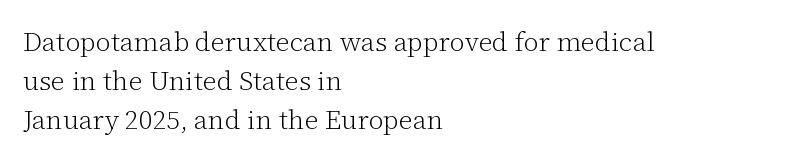
Q: Is the text bold? A: No.
Q: Is the text italic (slanted)? A: No, it is upright.
Q: Is the text underlined? A: No.
Q: How is the paragraph aligned? A: Left-aligned.
Q: Is the spacing between letters normal or unusually wide? A: Normal.
Q: Is the spacing between lines tight, normal or loose? A: Normal.
